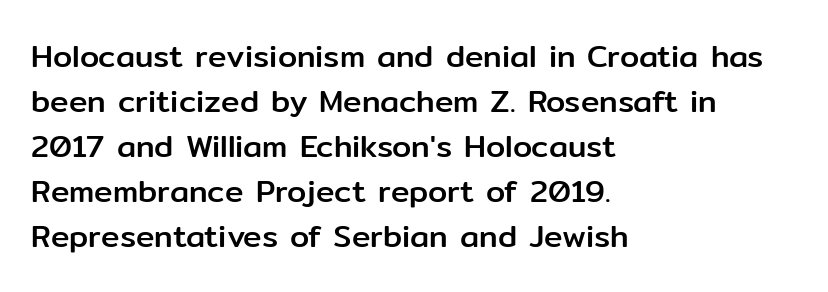
Q: Is the text italic (slanted)? A: No, it is upright.
Q: Is the typeface a serif or a sans-serif typeface? A: Sans-serif.
Q: Is the text underlined? A: No.
Q: How is the paragraph aligned? A: Left-aligned.
Q: Is the spacing between letters normal or unusually wide? A: Normal.
Q: Is the spacing between lines tight, normal or loose? A: Normal.
Q: Width (condensed, normal, or wide)? A: Normal.
Q: Stroke contrast? A: Low.
Q: x-height? A: Medium.
Q: Monospaced? A: No.
